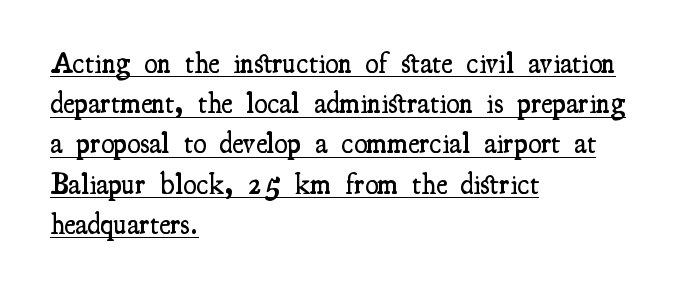
The image shows 30 px semibold, condensed serif type, upright; set left-aligned, normal line spacing (1.34x), normal letter spacing, underlined; medium stroke contrast and a small x-height.
